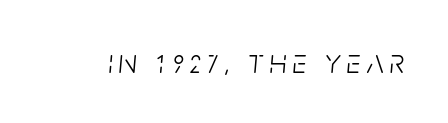
{"italic": "yes", "lean": "right", "slant_degrees": 5, "bold": "no", "weight": "light", "width": "condensed", "stroke_contrast": "low", "x_height": "large", "monospaced": "no", "underline": "no", "glyph_px": 34}
